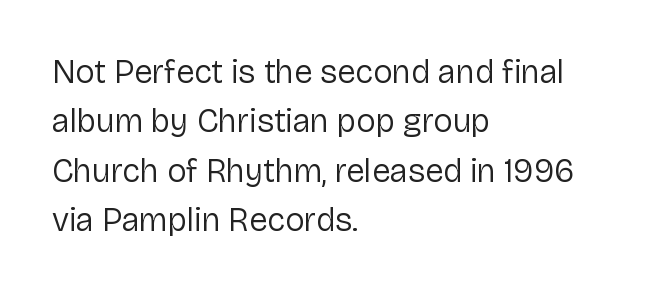
Q: Is the text bold? A: No.
Q: Is the text italic (slanted)? A: No, it is upright.
Q: Is the typeface a serif or a sans-serif typeface? A: Sans-serif.
Q: Is the text underlined? A: No.
Q: How is the paragraph aligned? A: Left-aligned.
Q: Is the spacing between letters normal or unusually wide? A: Normal.
Q: Is the spacing between lines tight, normal or loose? A: Normal.
Q: Width (condensed, normal, or wide)? A: Normal.
Q: Stroke contrast? A: Low.
Q: x-height? A: Medium.
Q: Monospaced? A: No.
